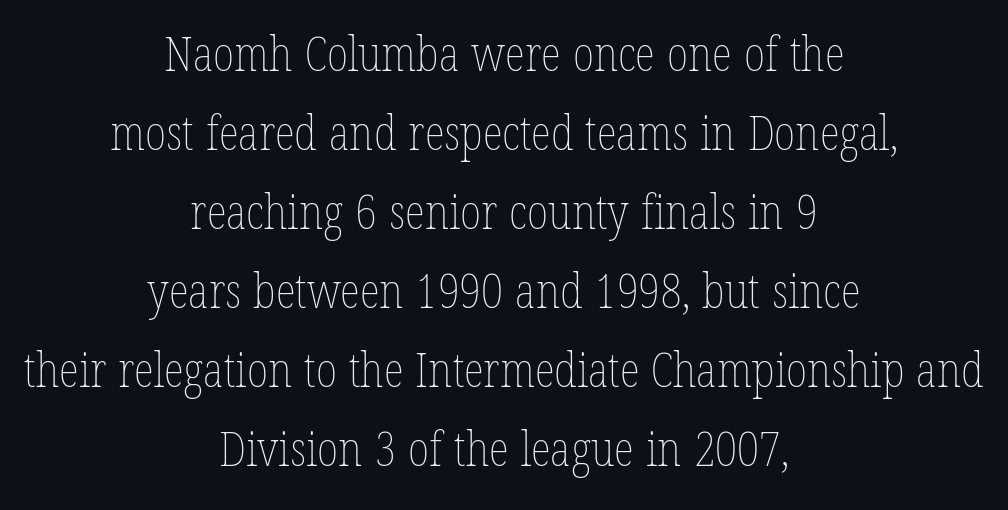
The image shows 47 px thin, condensed type, upright; set centered, normal line spacing (1.68x), normal letter spacing, not underlined; low stroke contrast and a medium x-height.
